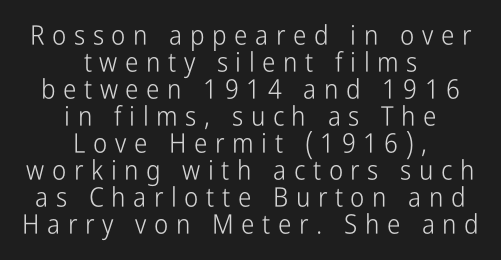
Q: Is the text bold? A: No.
Q: Is the text italic (slanted)? A: No, it is upright.
Q: Is the text underlined? A: No.
Q: How is the paragraph aligned? A: Centered.
Q: Is the spacing between letters normal or unusually wide? A: Unusually wide.
Q: Is the spacing between lines tight, normal or loose? A: Tight.
